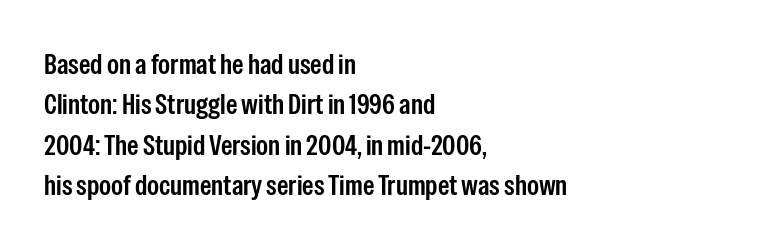
{"serif": "no", "italic": "no", "width": "condensed", "stroke_contrast": "low", "x_height": "medium", "monospaced": "no", "underline": "no", "align": "left", "line_spacing": "normal", "line_spacing_ratio": 1.39, "letter_spacing": "normal", "letter_spacing_em": 0.0, "glyph_px": 29}
